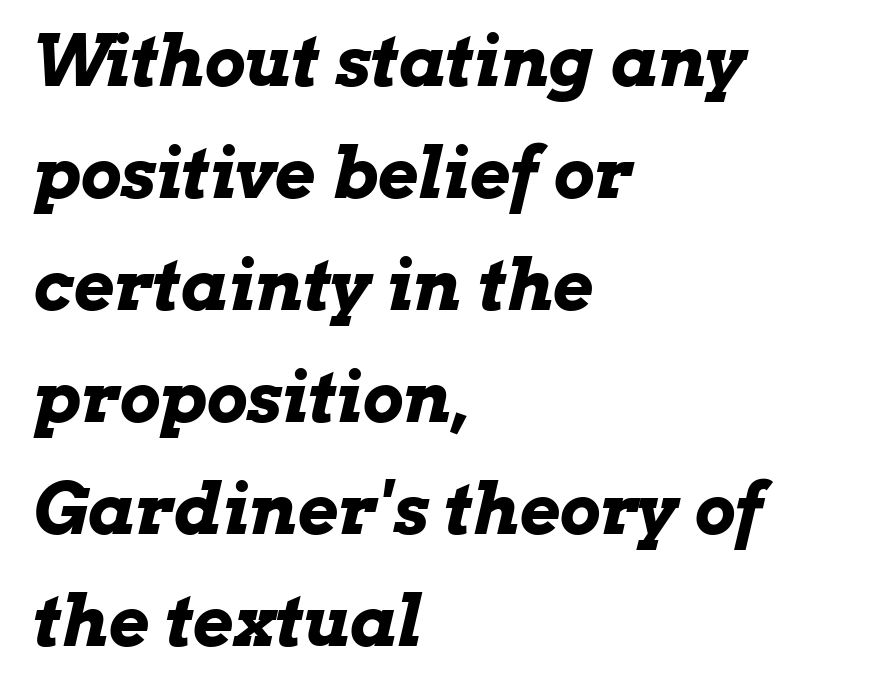
The image shows 70 px bold, wide type, italic (leaning right); set left-aligned, normal line spacing (1.6x), normal letter spacing, not underlined; low stroke contrast and a medium x-height.
